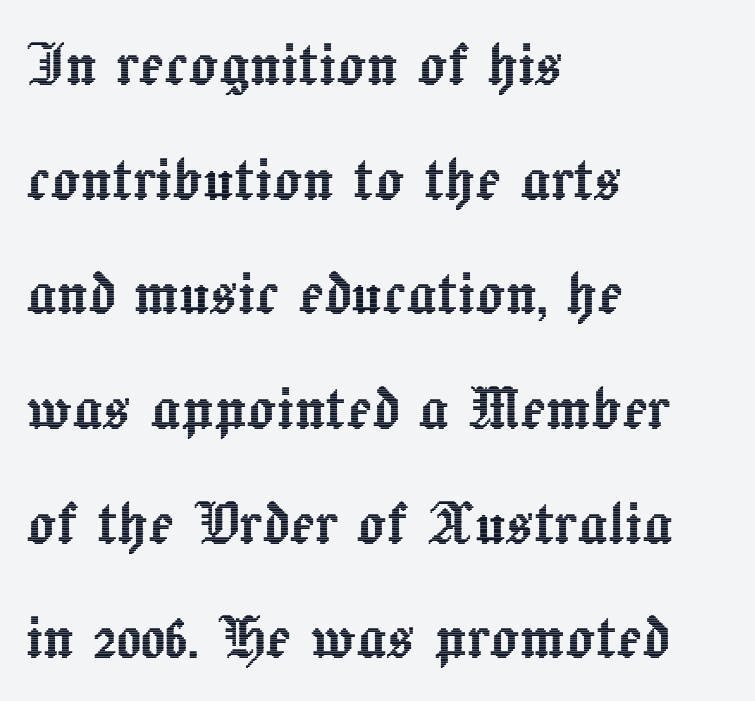
Q: Is the text italic (slanted)? A: No, it is upright.
Q: Is the text underlined? A: No.
Q: How is the paragraph aligned? A: Left-aligned.
Q: Is the spacing between letters normal or unusually wide? A: Normal.
Q: Is the spacing between lines tight, normal or loose? A: Normal.
Q: Width (condensed, normal, or wide)? A: Normal.
Q: x-height? A: Medium.
Q: Monospaced? A: No.
